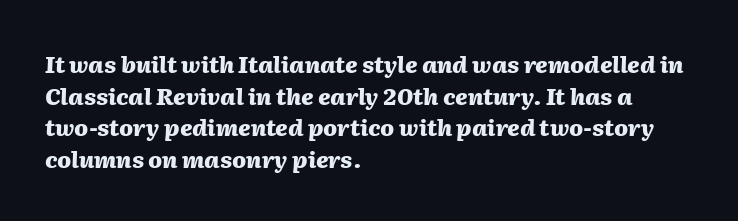
Baseline-to-baseline distance is the conventional proportion of letter height. The rendering anchors every line to the left-hand side. Descender tails drop into unmarked territory. Letter spacing: default. Compared with ordinary roman type, these characters are visibly tilted.
